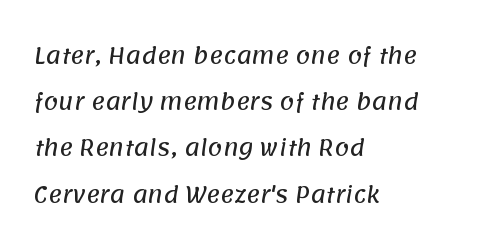
The horizontal fit of the characters is conventional and even. A bare baseline throughout the passage. The text block is weighted toward the left margin, trailing off unevenly rightward. Leading: increased.
